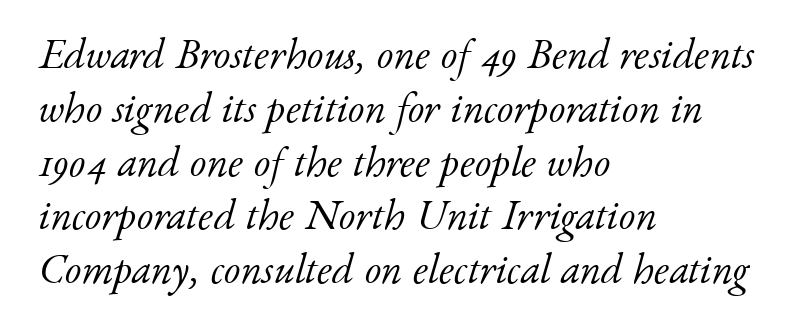
An italicized treatment has been applied to the whole sample. The text was rendered using a seriffed face with decorative stroke endings. Does the copy run flush right? No — it runs flush left. A bare baseline throughout the passage. Letter spacing: default.
